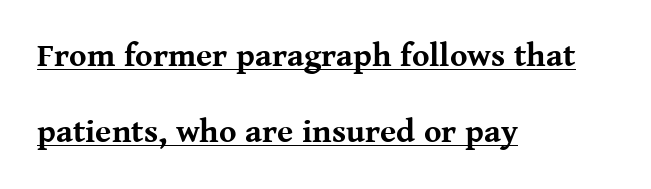
The image shows 33 px bold serif type, upright; set left-aligned, loose line spacing (2.3x), normal letter spacing, underlined; medium stroke contrast and a medium x-height.
